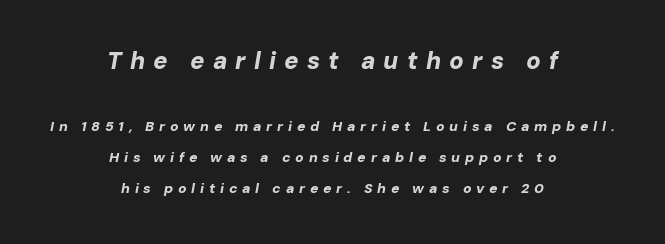
{"italic": "yes", "lean": "right", "slant_degrees": 10, "bold": "yes", "underline": "no", "align": "center", "line_spacing": "loose", "line_spacing_ratio": 2.21, "letter_spacing": "wide", "letter_spacing_em": 0.34, "larger_block": "first", "size_ratio": 1.71, "glyph_px": 24}
